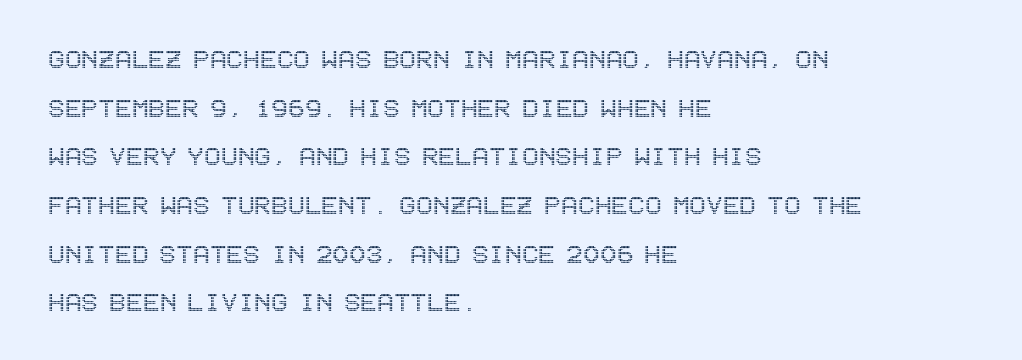
Italic: no, the glyphs are upright roman. Evenly set lines give the paragraph a standard silhouette. Nothing unusual about the tracking: characters are spaced as the font intends. Is the block centered? No — it sits flush against the left margin.
